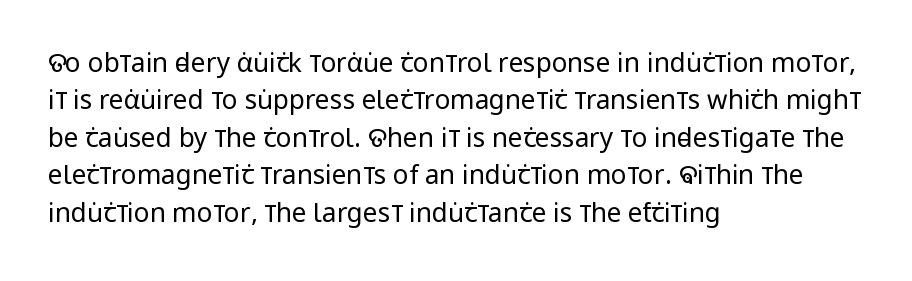
{"italic": "no", "bold": "no", "underline": "no", "align": "left", "line_spacing": "normal", "line_spacing_ratio": 1.44, "letter_spacing": "normal", "letter_spacing_em": 0.0, "glyph_px": 26}
